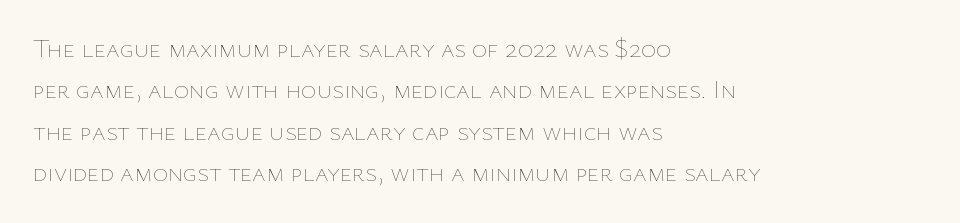
The image shows 26 px text type, upright; set left-aligned, normal line spacing (1.59x), normal letter spacing, not underlined.
